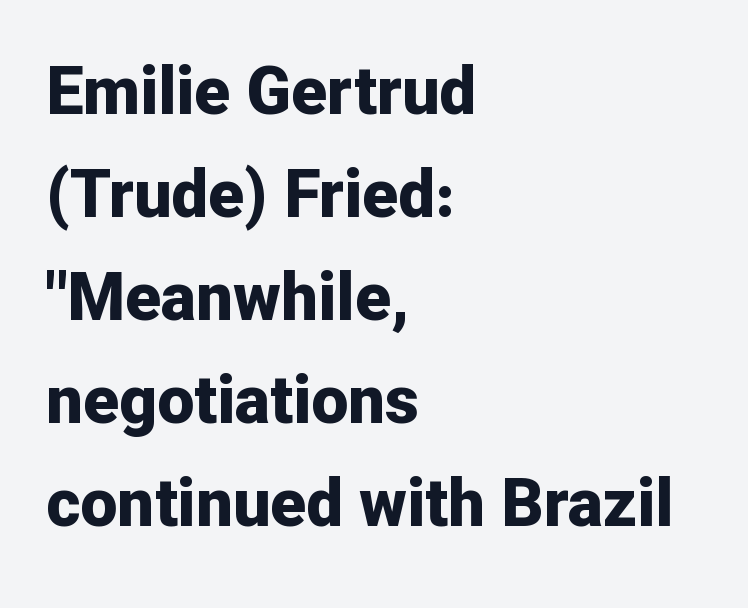
The image shows 66 px bold sans-serif type, upright; set left-aligned, normal line spacing (1.56x), normal letter spacing, not underlined; low stroke contrast and a medium x-height.
